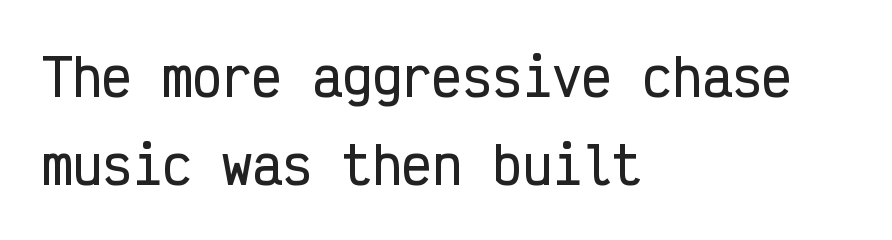
I'd call this a sans setting — the letters go barefoot. A bare baseline throughout the passage. This sample uses plain, unmodified letter spacing. Casual observation: everything's shoved over to the left.
